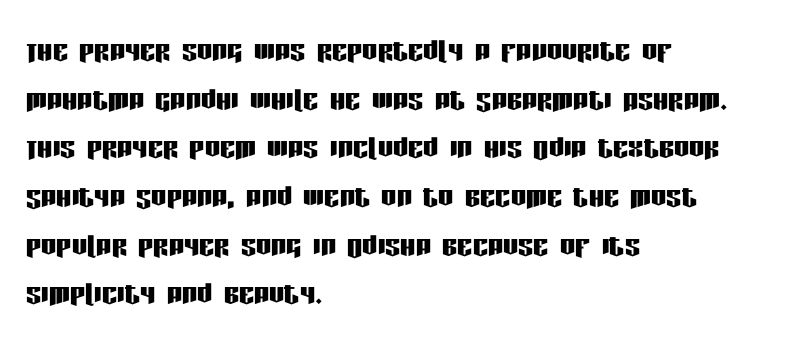
Q: Is the text italic (slanted)? A: No, it is upright.
Q: Is the typeface a serif or a sans-serif typeface? A: Sans-serif.
Q: Is the text underlined? A: No.
Q: How is the paragraph aligned? A: Left-aligned.
Q: Is the spacing between letters normal or unusually wide? A: Normal.
Q: Is the spacing between lines tight, normal or loose? A: Normal.
Q: Width (condensed, normal, or wide)? A: Condensed.
Q: Stroke contrast? A: Low.
Q: x-height? A: Large.
Q: Monospaced? A: No.
